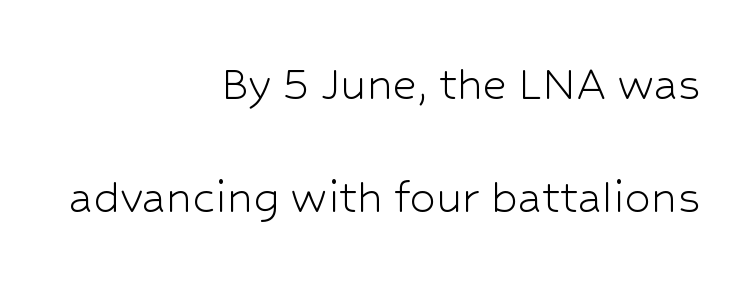
All the whitespace from short lines collects on the left. If you drew a line through each stem, it would be perfectly vertical. A typesetter would call this proportional, since set widths differ per character. The weight would be labelled regular, book, light, or lighter still. Regarding serifs, this sample does without them. The designer dialed line spacing up above the default.
